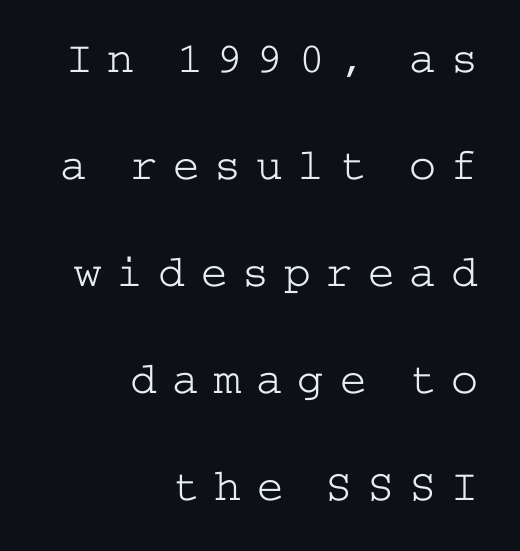
Q: Is the text bold? A: No.
Q: Is the text italic (slanted)? A: No, it is upright.
Q: Is the typeface a serif or a sans-serif typeface? A: Serif.
Q: Is the text underlined? A: No.
Q: How is the paragraph aligned? A: Right-aligned.
Q: Is the spacing between letters normal or unusually wide? A: Unusually wide.
Q: Is the spacing between lines tight, normal or loose? A: Loose.
Q: Width (condensed, normal, or wide)? A: Wide.
Q: Stroke contrast? A: Low.
Q: x-height? A: Medium.
